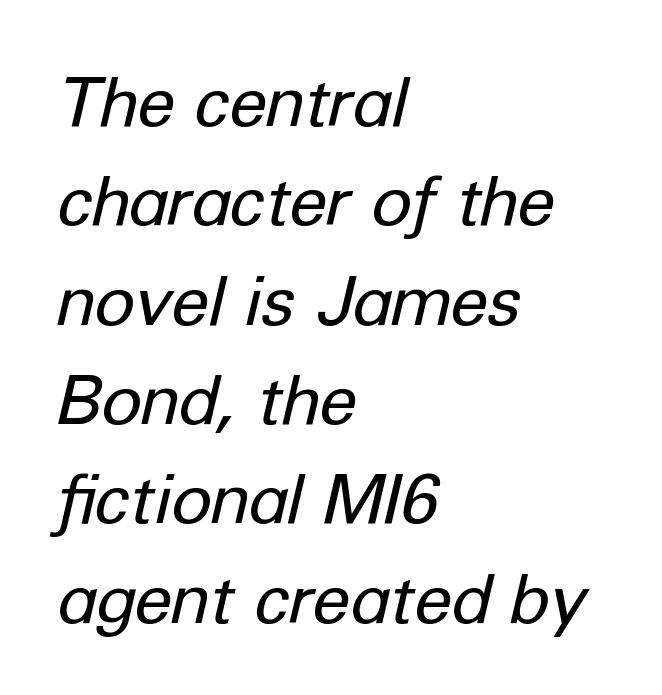
{"italic": "yes", "lean": "right", "slant_degrees": 12, "bold": "no", "weight": "regular", "width": "normal", "stroke_contrast": "low", "x_height": "medium", "monospaced": "no", "underline": "no", "align": "left", "line_spacing": "normal", "line_spacing_ratio": 1.44, "letter_spacing": "normal", "letter_spacing_em": 0.0, "glyph_px": 69}
